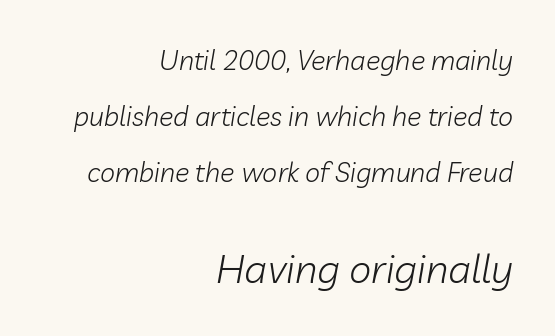
Honestly, there is no underline to notice here at all. Caption: multi-line text, flush right, ragged left. These two chunks differ in scale, with the bottom chunk taking the larger measure. The characters are drawn with everyday or finer stroke widths. The passage shown is typed in a proportional face where columns would drift. The horizontal fit of the characters is conventional and even.
